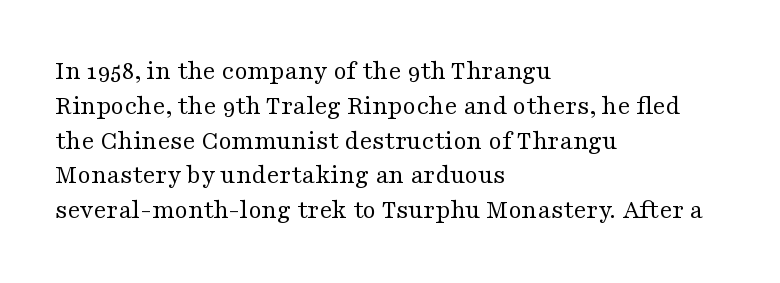
This sample keeps an unexceptional amount of space between lines. Characters remain perfectly vertical along every line. The gap between lines stays unmarked. Is this a heavy cut? Hardly; it is regular or lighter.
